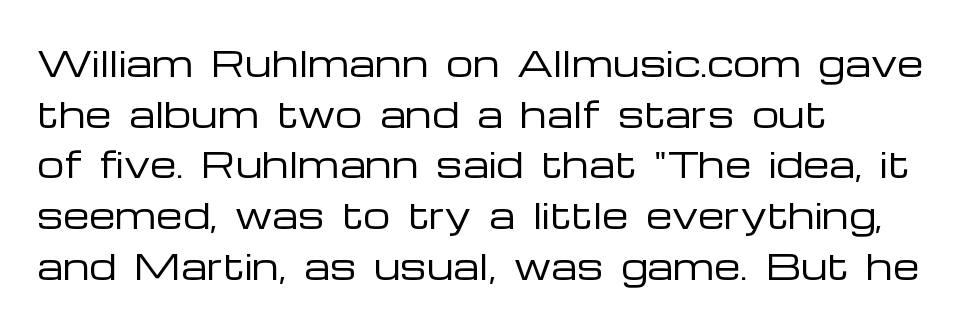
The weight tops out at a normal text grade. The zone under the glyphs is completely vacant. You can tell from the bare stems that sans-serif type was used. The axis of the letterforms is exactly vertical. The rendering anchors every line to the left-hand side.
